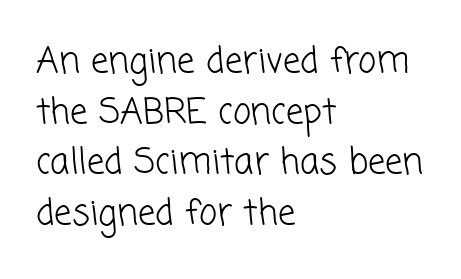
Q: Is the text bold? A: No.
Q: Is the typeface a serif or a sans-serif typeface? A: Sans-serif.
Q: Is the text underlined? A: No.
Q: How is the paragraph aligned? A: Left-aligned.
Q: Is the spacing between letters normal or unusually wide? A: Normal.
Q: Is the spacing between lines tight, normal or loose? A: Normal.
Q: Width (condensed, normal, or wide)? A: Normal.
Q: Stroke contrast? A: Low.
Q: x-height? A: Medium.
Q: Monospaced? A: No.
